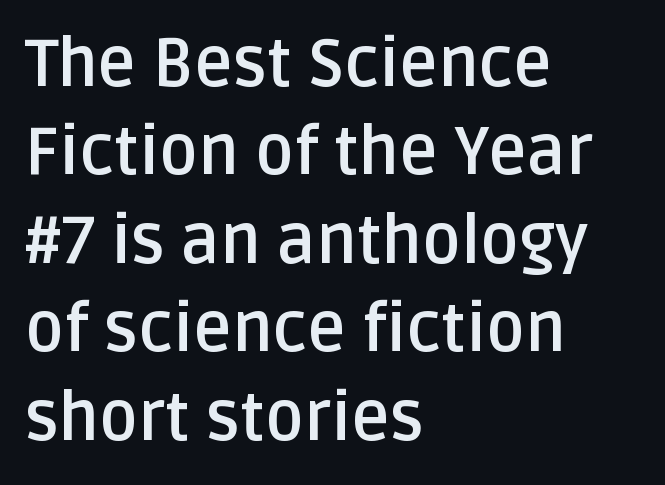
A sans-serif font was chosen for this passage. In terms of leading, this rendering sits right in the middle. In terms of letterspacing, this is plain default setting. Horizontally, the lines are justified to the leading edge only.
